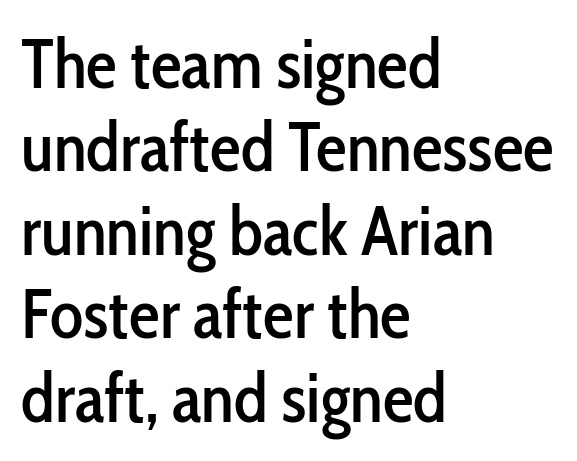
The image shows 69 px condensed sans-serif type, upright; set left-aligned, line spacing 1.21x, normal letter spacing, not underlined; low stroke contrast and a medium x-height.
